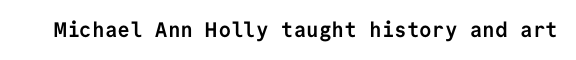
The letterforms sit shoulder to shoulder at normal distance. These lines were composed using upright roman letters. Check the space under the baseline: it is left empty. The sample has been set heavy, in full bold.
